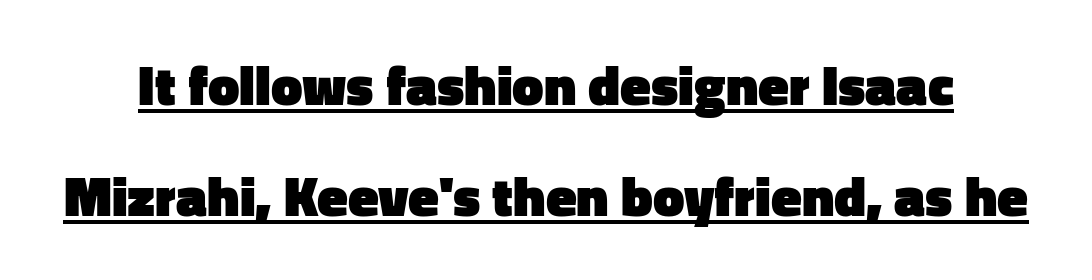
{"serif": "no", "italic": "no", "bold": "yes", "weight": "heavy", "width": "normal", "stroke_contrast": "low", "x_height": "medium", "monospaced": "no", "underline": "yes", "line_spacing": "loose", "line_spacing_ratio": 1.98, "letter_spacing": "normal", "letter_spacing_em": 0.0, "glyph_px": 56}
